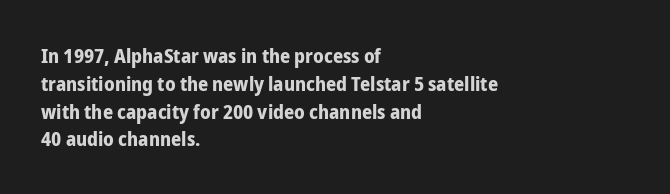
Is there any slant? The stems are plumb. Notice how thick the strokes are: this is what a full bold looks like. The vertical gap from one line to the next is medium. Leftover space on each line is placed entirely after the last word. The zone under the glyphs is completely vacant.
